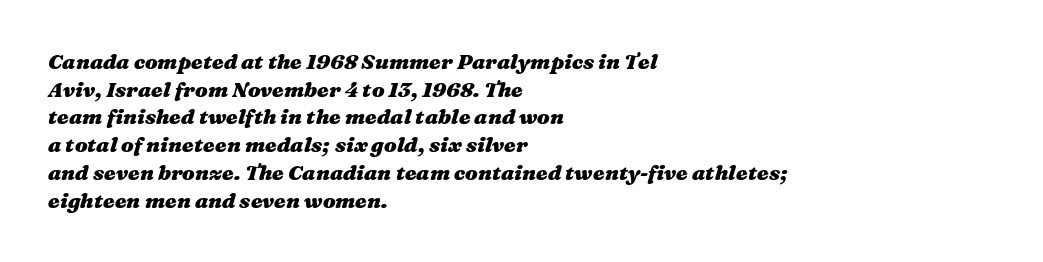
{"italic": "yes", "lean": "right", "slant_degrees": 16, "bold": "yes", "underline": "no", "align": "left", "line_spacing": "normal", "line_spacing_ratio": 1.32, "letter_spacing": "normal", "letter_spacing_em": 0.0, "glyph_px": 21}
